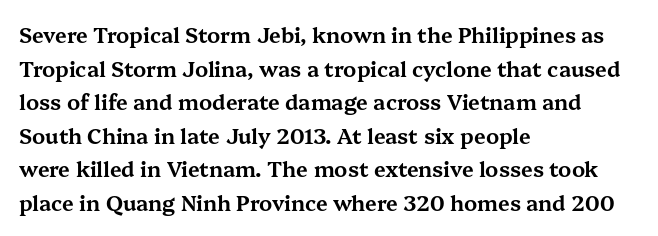
The image shows 21 px text type, upright; set left-aligned, normal line spacing (1.6x), normal letter spacing, not underlined.
